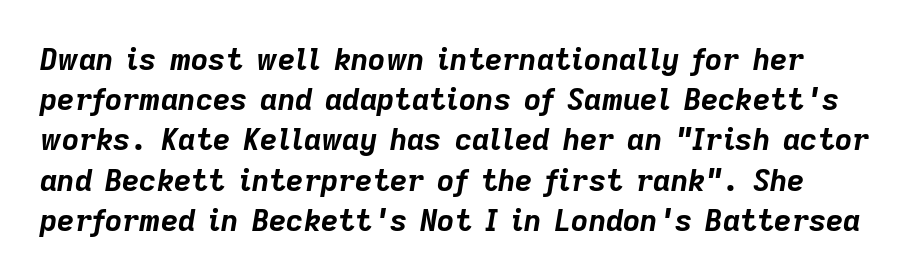
{"italic": "yes", "lean": "right", "slant_degrees": 9, "bold": "yes", "weight": "bold", "width": "normal", "stroke_contrast": "low", "x_height": "medium", "monospaced": "no", "underline": "no", "line_spacing": "normal", "line_spacing_ratio": 1.34, "letter_spacing": "normal", "letter_spacing_em": 0.0, "glyph_px": 30}
